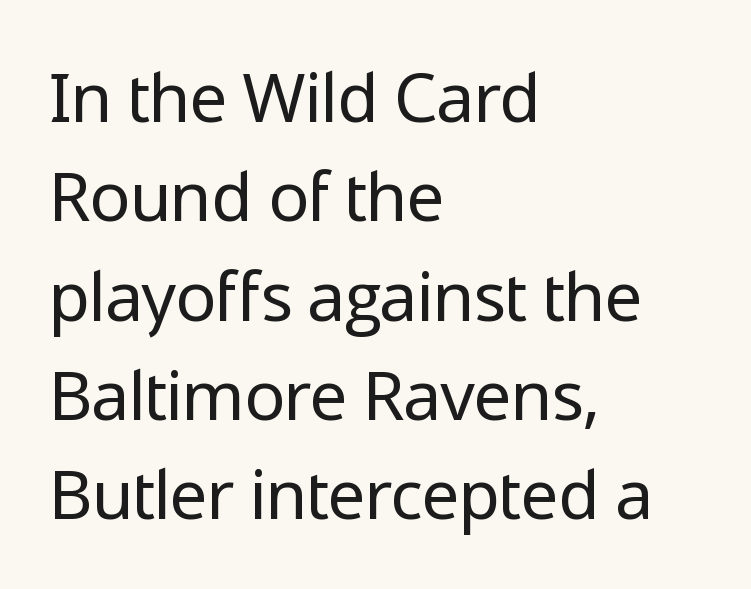
The image shows 68 px regular-weight sans-serif type, upright; set left-aligned, normal line spacing (1.46x), normal letter spacing, not underlined; low stroke contrast and a medium x-height.
